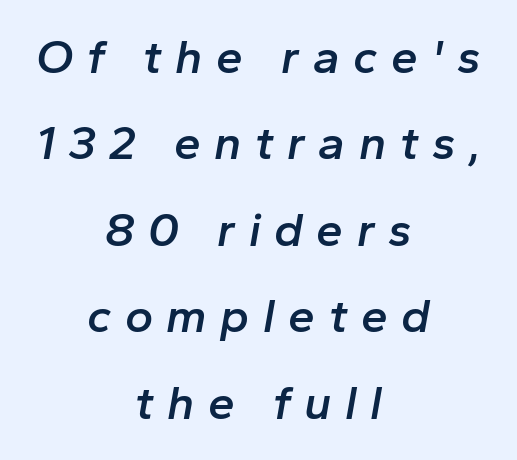
Each word looks stretched out because of the extra space between its letters. Do the characters align in a grid? No, the font is proportional. Does the lettering tilt? It does — this is italic. Heft: intermediate — a semibold. The whitespace from short lines is split evenly between both sides.
